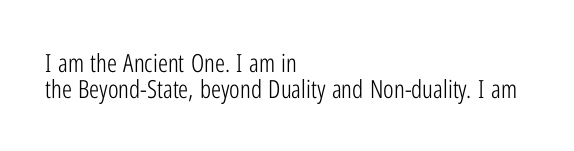
Q: Is the text bold? A: No.
Q: Is the text italic (slanted)? A: No, it is upright.
Q: Is the text underlined? A: No.
Q: How is the paragraph aligned? A: Left-aligned.
Q: Is the spacing between letters normal or unusually wide? A: Normal.
Q: Is the spacing between lines tight, normal or loose? A: Tight.
